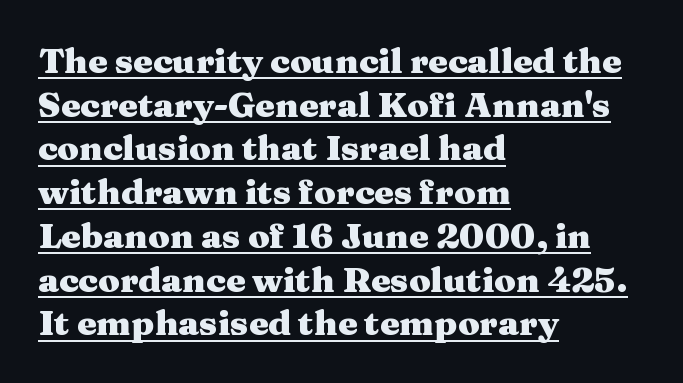
Varying glyph widths throughout — classic text-font behaviour. Each new line begins a customary step beneath the previous one. Yep, those are serifs on the letters. Strong, thick strokes mark this as bold type. The font's upright variant was chosen for this text. Casual observation: everything's shoved over to the left.
